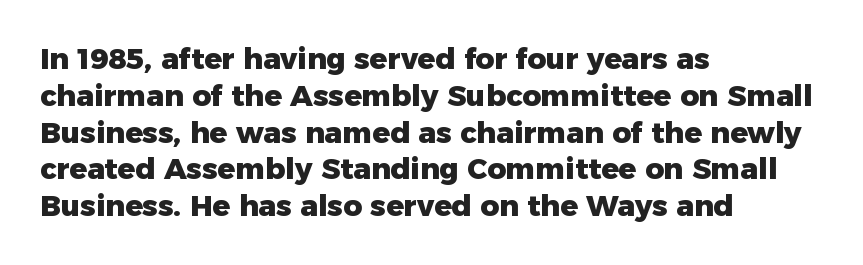
The image shows 29 px heavy sans-serif type, upright; set left-aligned, normal line spacing (1.27x), normal letter spacing, not underlined; low stroke contrast and a medium x-height.
